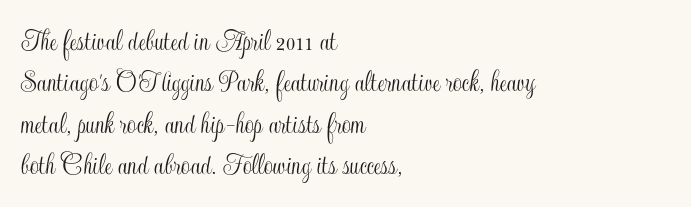
The image shows 32 px condensed type; set left-aligned, normal line spacing (1.29x), normal letter spacing, not underlined; a small x-height.
